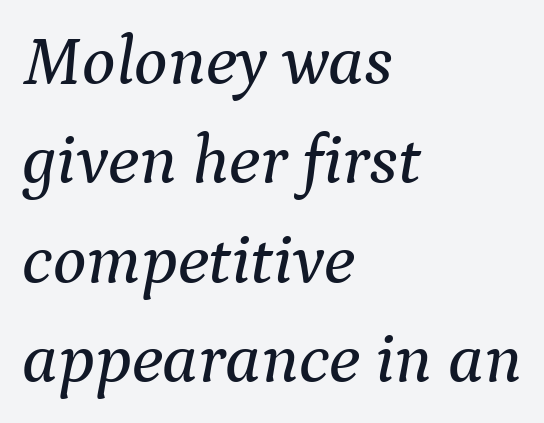
The image shows 70 px serif type, italic (leaning right); set left-aligned, normal line spacing (1.42x), normal letter spacing, not underlined; medium stroke contrast and a medium x-height.
